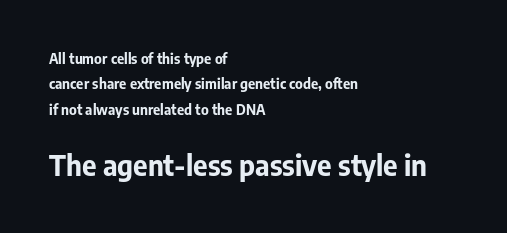
The ragged edge is on the right, which tells us the setting is flush left. The space directly below the letters is spotless. The passage shown has conventional tracking throughout. This is heavy type, rendered in bold.
